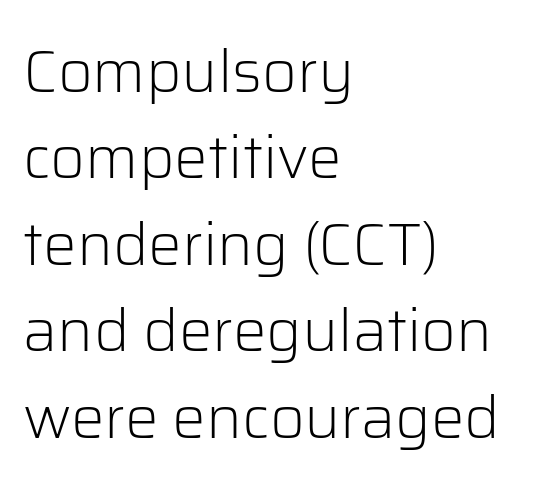
Q: Is the text bold? A: No.
Q: Is the text italic (slanted)? A: No, it is upright.
Q: Is the typeface a serif or a sans-serif typeface? A: Sans-serif.
Q: Is the text underlined? A: No.
Q: How is the paragraph aligned? A: Left-aligned.
Q: Is the spacing between letters normal or unusually wide? A: Normal.
Q: Is the spacing between lines tight, normal or loose? A: Normal.
Q: Width (condensed, normal, or wide)? A: Normal.
Q: Stroke contrast? A: Low.
Q: x-height? A: Medium.
Q: Monospaced? A: No.
